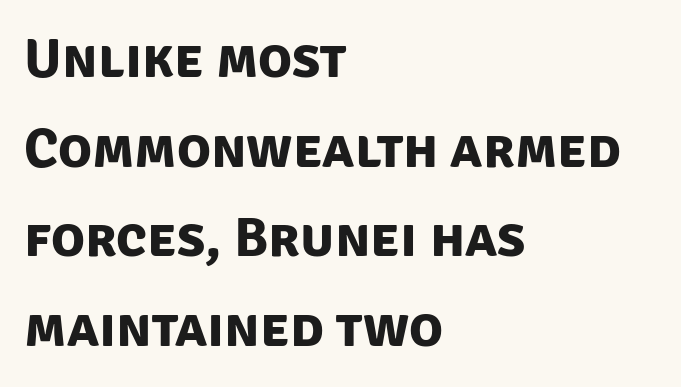
Caption: bold face, heavy strokes. The space beneath each line is pristine and unruled. The type is set solid horizontally, with unmodified tracking. Left-aligned paragraph, ragged on the right.
